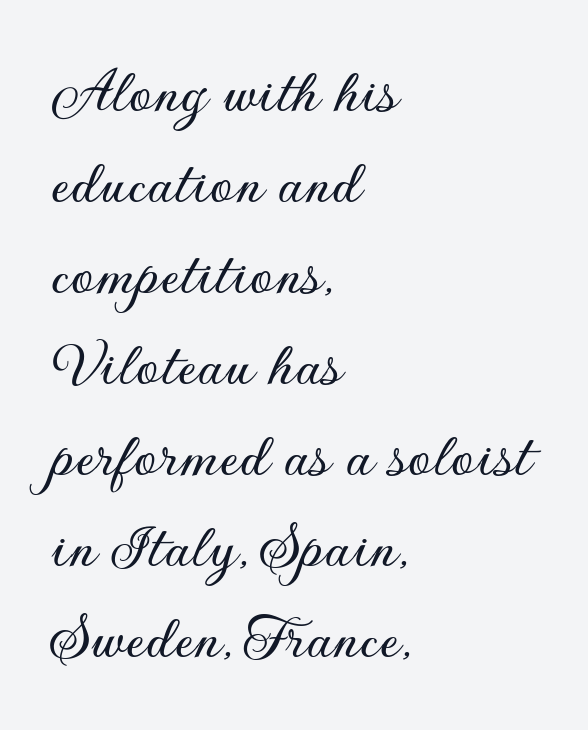
{"serif": "no", "width": "normal", "stroke_contrast": "low", "x_height": "small", "monospaced": "no", "underline": "no", "align": "left", "line_spacing": "normal", "line_spacing_ratio": 1.38, "letter_spacing": "normal", "letter_spacing_em": 0.0, "glyph_px": 66}
